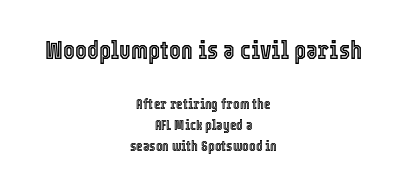
The image shows 25 px text type, upright; set centered, normal line spacing (1.51x), normal letter spacing, not underlined; the first (top) block is 1.79x larger.
